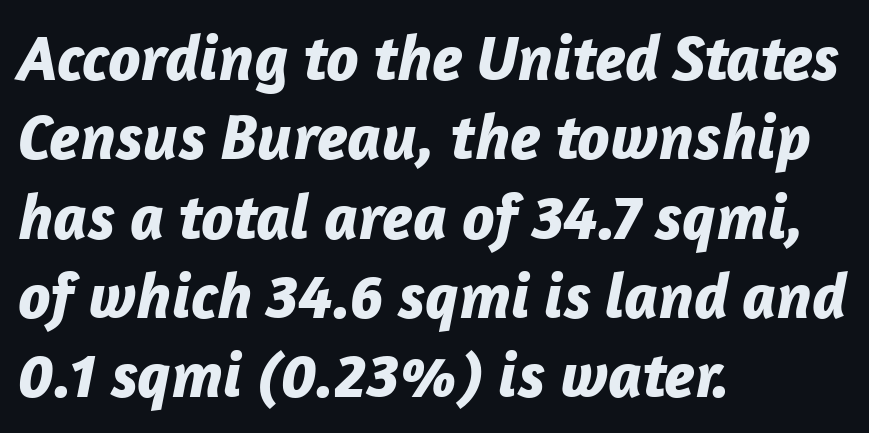
The image shows 65 px bold type, italic (leaning right); set left-aligned, line spacing 1.22x, normal letter spacing, not underlined; low stroke contrast and a medium x-height.
